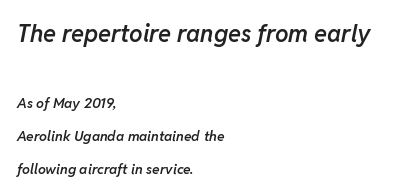
The image shows 24 px text type, italic (leaning right); set left-aligned, loose line spacing (2.36x), normal letter spacing, not underlined; the first (top) block is 1.71x larger.
